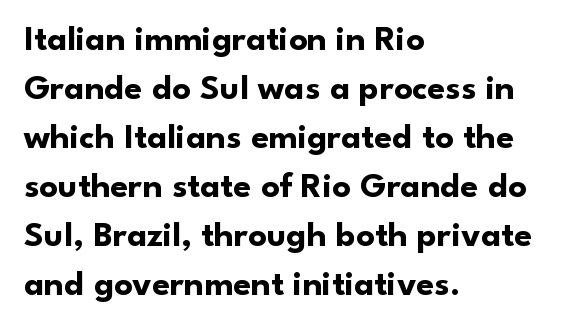
{"serif": "no", "italic": "no", "bold": "yes", "weight": "bold", "width": "normal", "stroke_contrast": "low", "x_height": "small", "monospaced": "no", "underline": "no", "align": "left", "line_spacing": "normal", "line_spacing_ratio": 1.36, "letter_spacing": "normal", "letter_spacing_em": 0.0, "glyph_px": 36}
